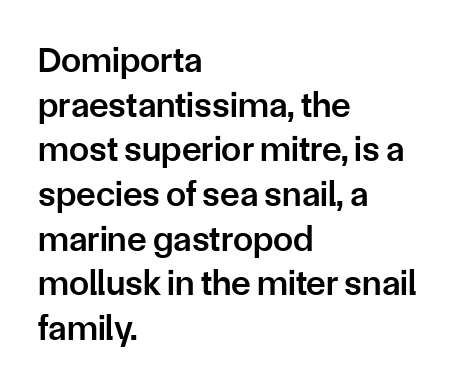
The image shows 36 px semibold sans-serif type, upright; set left-aligned, line spacing 1.24x, normal letter spacing, not underlined; low stroke contrast and a medium x-height.
